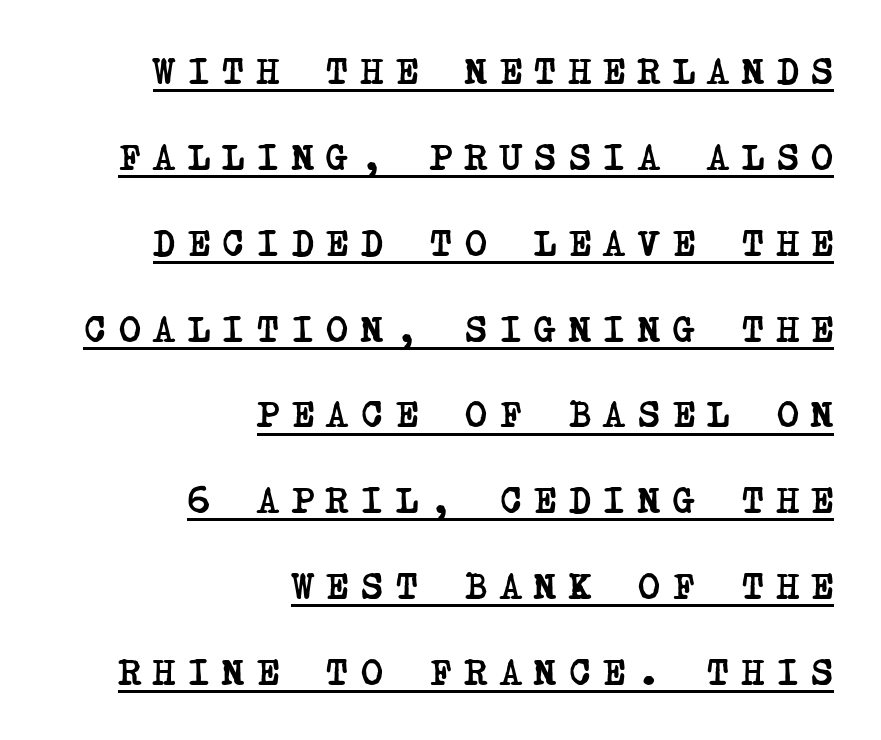
{"serif": "yes", "bold": "yes", "weight": "semibold", "width": "condensed", "stroke_contrast": "low", "x_height": "large", "underline": "yes", "align": "right", "line_spacing": "loose", "line_spacing_ratio": 2.32, "letter_spacing": "wide", "letter_spacing_em": 0.35, "glyph_px": 37}
